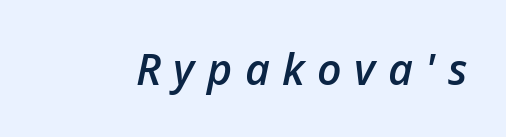
Q: Is the text bold? A: Semi-bold.
Q: Is the text italic (slanted)? A: Yes, it leans right by about 12 degrees.
Q: Is the text underlined? A: No.
Q: Is the spacing between letters normal or unusually wide? A: Unusually wide.
Q: Width (condensed, normal, or wide)? A: Normal.
Q: Stroke contrast? A: Low.
Q: x-height? A: Medium.
Q: Monospaced? A: No.
